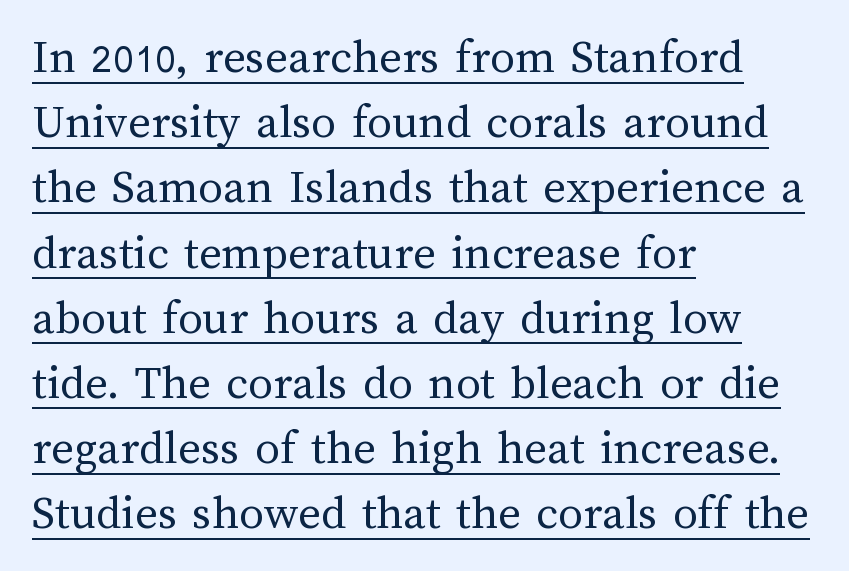
{"italic": "no", "bold": "no", "weight": "regular", "width": "normal", "stroke_contrast": "medium", "x_height": "medium", "monospaced": "no", "underline": "yes", "align": "left", "line_spacing": "normal", "line_spacing_ratio": 1.33, "letter_spacing": "normal", "letter_spacing_em": 0.0, "glyph_px": 49}
